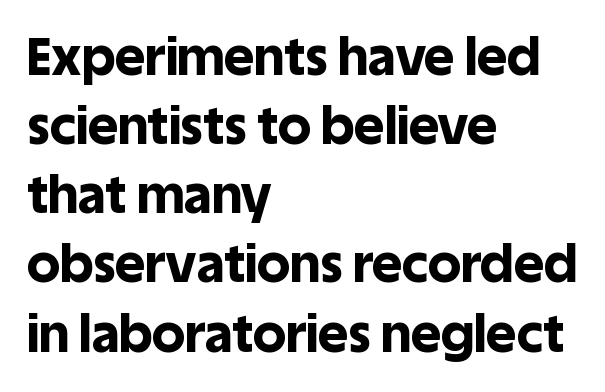
In CSS terms this would be text-align: left. Each letter's strokes conclude bluntly, with no projecting serifs. The type sits square on the baseline with zero lean. The letters are bold, with thick, heavy strokes. Descender tails drop into unmarked territory. The rendering uses natural spacing where letterforms have individual widths.
